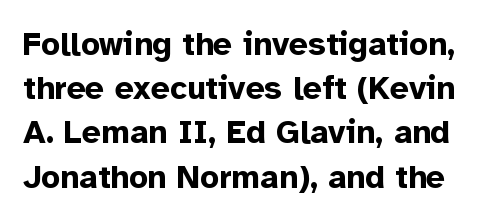
The image shows 33 px bold sans-serif type, upright; set normal line spacing (1.34x), normal letter spacing, not underlined; low stroke contrast and a medium x-height.
